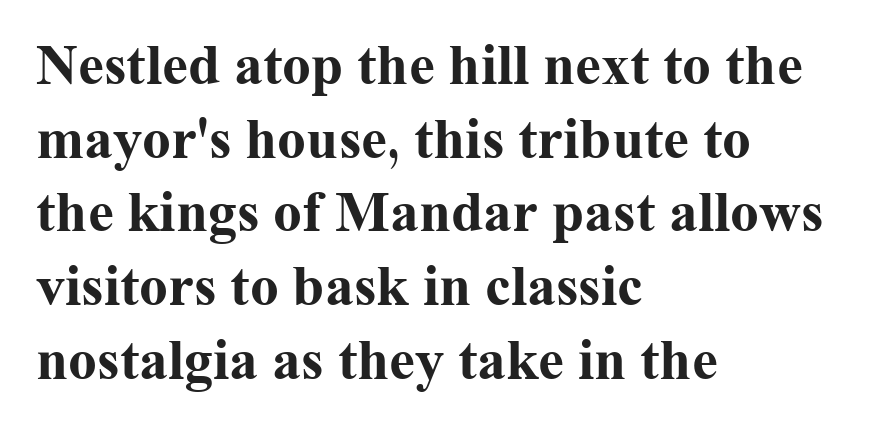
The image shows 58 px bold serif type, upright; set left-aligned, normal line spacing (1.27x), normal letter spacing, not underlined; medium stroke contrast and a medium x-height.
